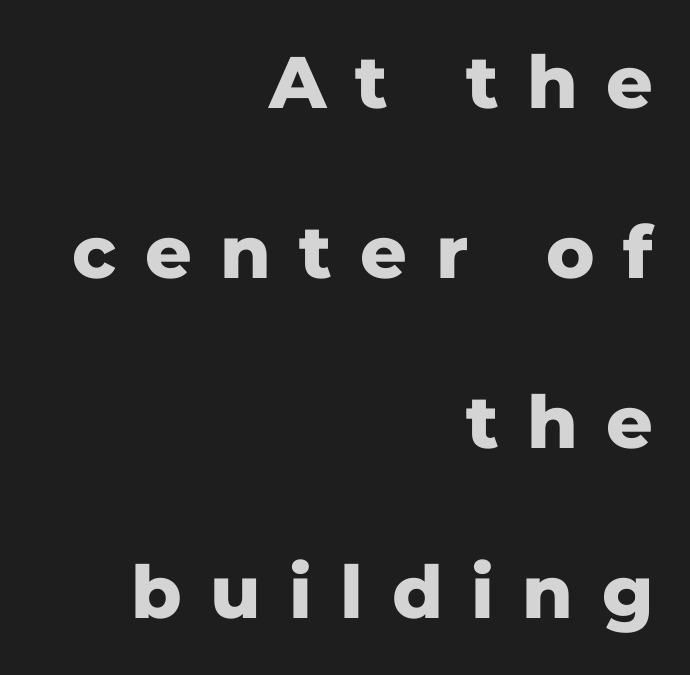
The image shows 73 px heavy sans-serif type, upright; set right-aligned, loose line spacing (2.33x), unusually wide letter spacing (+0.39 em), not underlined; low stroke contrast and a medium x-height.
